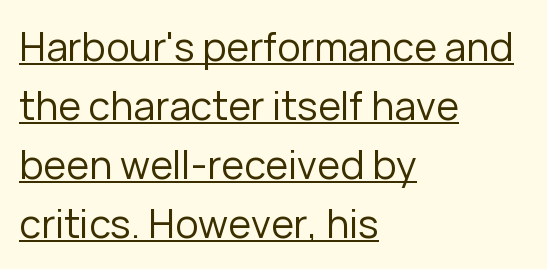
Q: Is the text bold? A: No.
Q: Is the text italic (slanted)? A: No, it is upright.
Q: Is the typeface a serif or a sans-serif typeface? A: Sans-serif.
Q: Is the text underlined? A: Yes.
Q: How is the paragraph aligned? A: Left-aligned.
Q: Is the spacing between letters normal or unusually wide? A: Normal.
Q: Is the spacing between lines tight, normal or loose? A: Normal.
Q: Width (condensed, normal, or wide)? A: Normal.
Q: Stroke contrast? A: Low.
Q: x-height? A: Medium.
Q: Monospaced? A: No.
